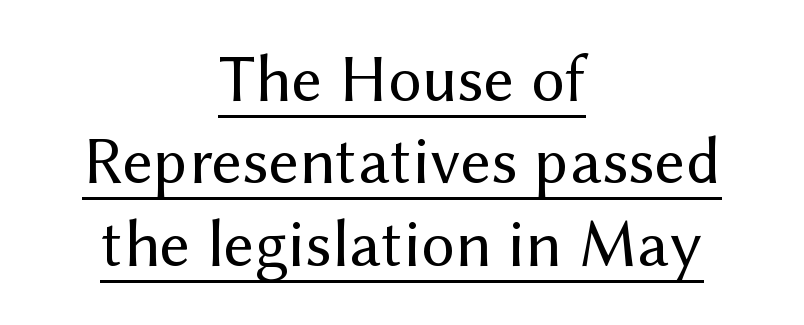
Q: Is the text bold? A: No.
Q: Is the text italic (slanted)? A: No, it is upright.
Q: Is the typeface a serif or a sans-serif typeface? A: Sans-serif.
Q: Is the text underlined? A: Yes.
Q: How is the paragraph aligned? A: Centered.
Q: Is the spacing between letters normal or unusually wide? A: Normal.
Q: Width (condensed, normal, or wide)? A: Normal.
Q: Stroke contrast? A: Medium.
Q: x-height? A: Medium.
Q: Monospaced? A: No.
